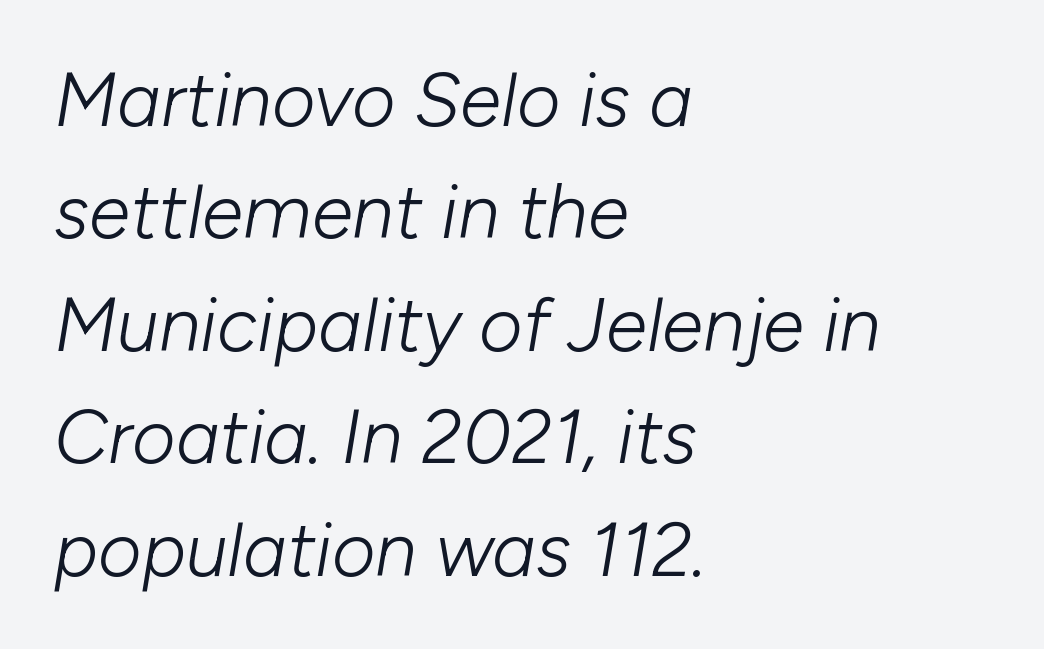
{"italic": "yes", "lean": "right", "slant_degrees": 10, "bold": "no", "weight": "light", "width": "normal", "stroke_contrast": "low", "x_height": "medium", "monospaced": "no", "underline": "no", "align": "left", "line_spacing": "normal", "line_spacing_ratio": 1.5, "letter_spacing": "normal", "letter_spacing_em": 0.0, "glyph_px": 75}
